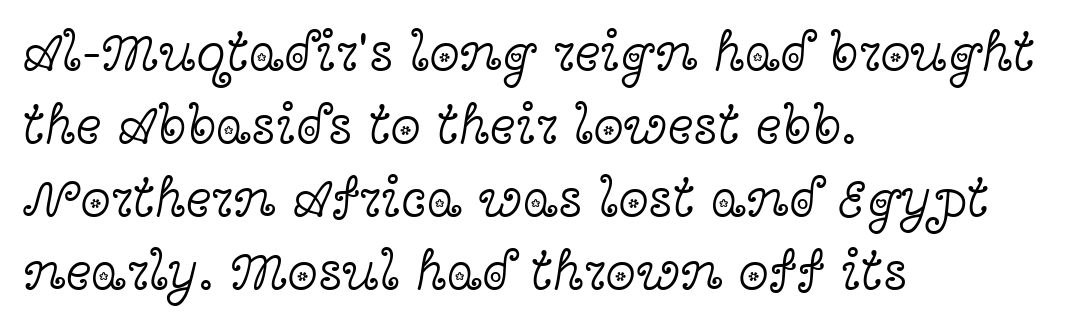
Q: Is the text bold? A: No.
Q: Is the text italic (slanted)? A: Yes.
Q: Is the typeface a serif or a sans-serif typeface? A: Serif.
Q: Is the text underlined? A: No.
Q: How is the paragraph aligned? A: Left-aligned.
Q: Is the spacing between letters normal or unusually wide? A: Normal.
Q: Is the spacing between lines tight, normal or loose? A: Normal.
Q: Width (condensed, normal, or wide)? A: Wide.
Q: x-height? A: Medium.
Q: Monospaced? A: No.
